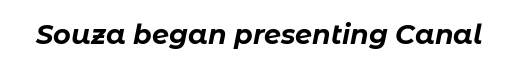
Q: Is the text bold? A: Yes.
Q: Is the text italic (slanted)? A: Yes, it leans right by about 11 degrees.
Q: Is the text underlined? A: No.
Q: Is the spacing between letters normal or unusually wide? A: Normal.
